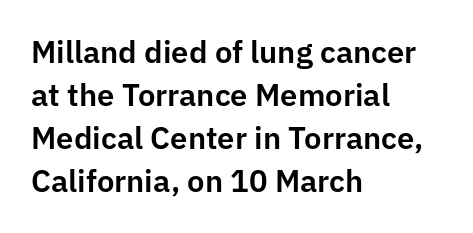
The image shows 31 px sans-serif type, upright; set left-aligned, normal line spacing (1.39x), normal letter spacing, not underlined; low stroke contrast and a medium x-height.
